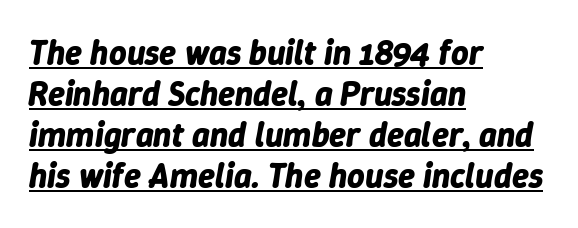
{"italic": "yes", "lean": "right", "slant_degrees": 9, "bold": "yes", "weight": "bold", "width": "normal", "stroke_contrast": "low", "x_height": "medium", "monospaced": "no", "underline": "yes", "align": "left", "line_spacing_ratio": 1.21, "letter_spacing": "normal", "letter_spacing_em": 0.0, "glyph_px": 34}
